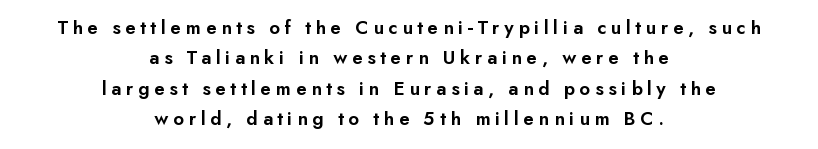
The image shows 20 px text type, upright; set centered, normal line spacing (1.52x), unusually wide letter spacing (+0.23 em), not underlined.
